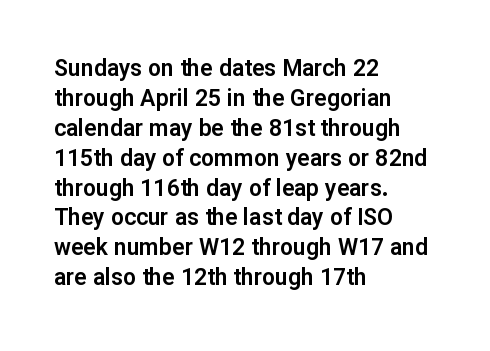
{"italic": "no", "underline": "no", "align": "left", "line_spacing": "normal", "line_spacing_ratio": 1.3, "letter_spacing": "normal", "letter_spacing_em": 0.0, "glyph_px": 23}
